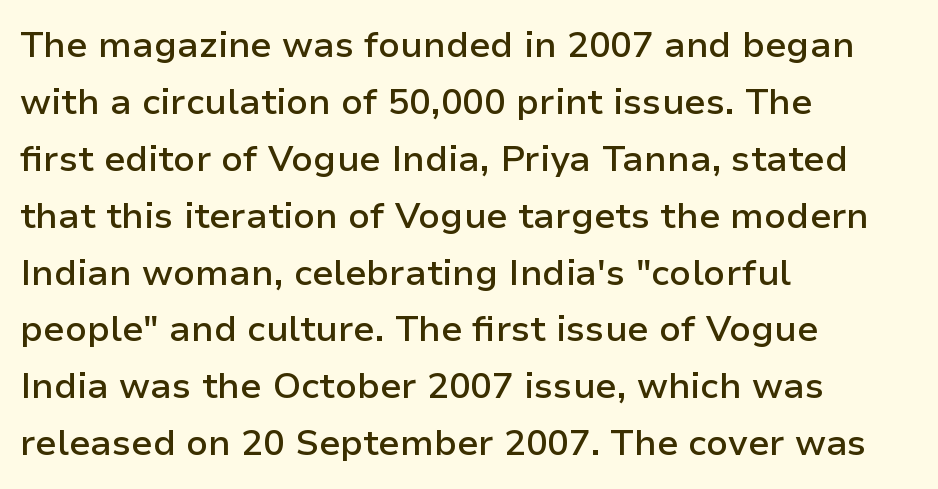
{"serif": "no", "italic": "no", "bold": "semi", "weight": "semibold", "width": "normal", "stroke_contrast": "low", "x_height": "medium", "monospaced": "no", "underline": "no", "align": "left", "line_spacing": "normal", "line_spacing_ratio": 1.58, "letter_spacing": "normal", "letter_spacing_em": 0.0, "glyph_px": 36}
